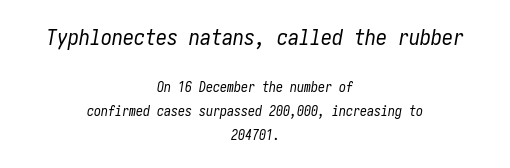
The image shows 22 px text type, italic (leaning right); set centered, line spacing 1.71x, normal letter spacing, not underlined; the first (top) block is 1.57x larger.
